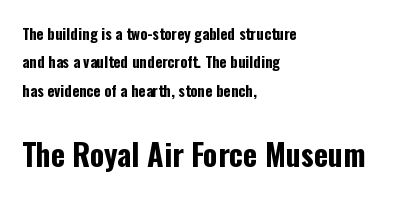
The image shows 30 px bold, condensed sans-serif type, upright; set left-aligned, line spacing 1.89x, normal letter spacing, not underlined; the second (bottom) block is 2.0x larger; low stroke contrast and a medium x-height.
